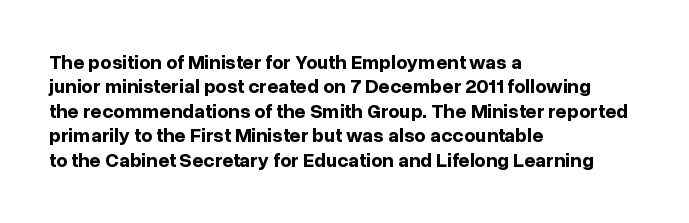
The image shows 20 px bold type, upright; set left-aligned, line spacing 1.22x, normal letter spacing, not underlined.
